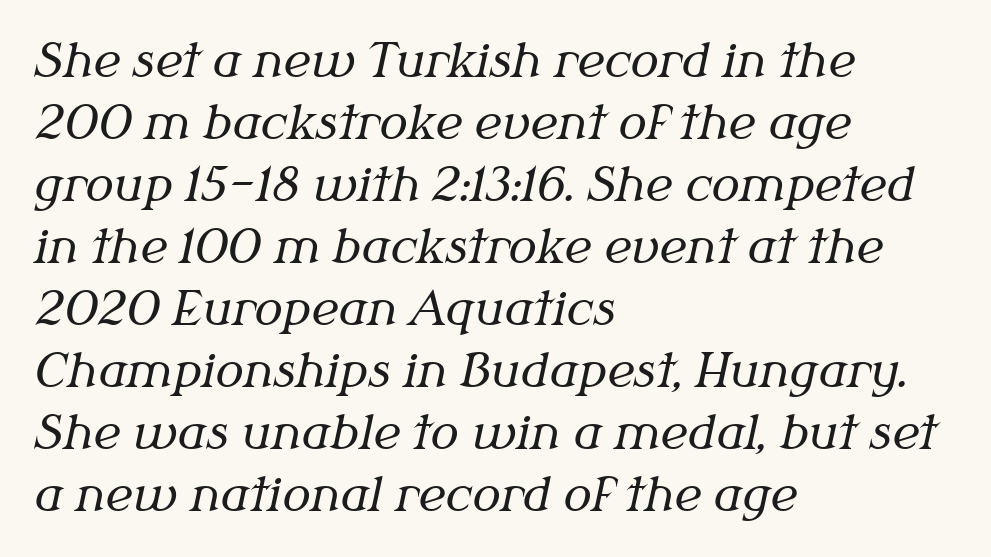
{"serif": "yes", "italic": "yes", "lean": "right", "slant_degrees": 12, "bold": "no", "weight": "regular", "width": "normal", "stroke_contrast": "medium", "x_height": "medium", "monospaced": "no", "underline": "no", "align": "left", "line_spacing": "normal", "line_spacing_ratio": 1.32, "letter_spacing": "normal", "letter_spacing_em": 0.0, "glyph_px": 47}
